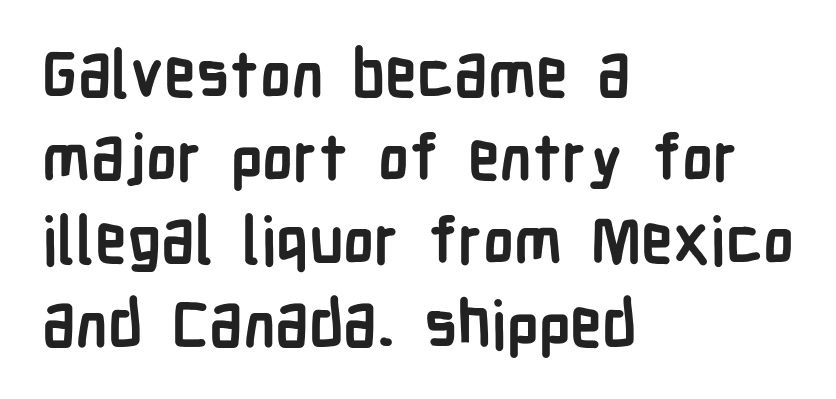
The image shows 64 px semibold, condensed sans-serif type, upright; set left-aligned, normal line spacing (1.3x), normal letter spacing, not underlined; low stroke contrast and a medium x-height.
